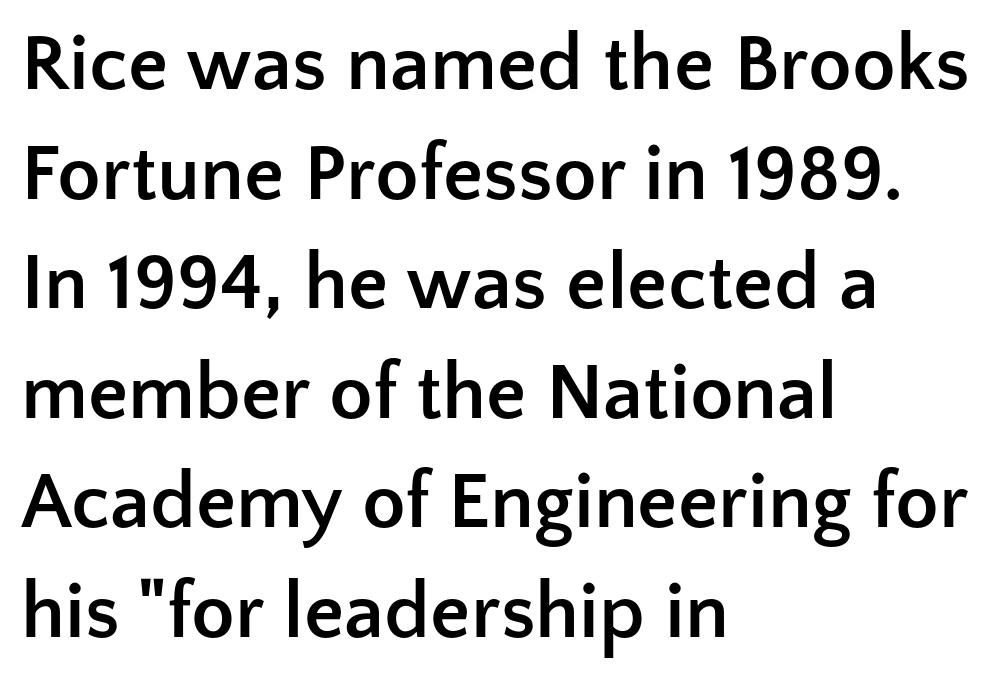
Each glyph is drawn with heavy, bold strokes. No word sits above an underline. Varying glyph widths throughout — classic text-font behaviour. Notice how descenders clear the ascenders below comfortably — that's standard leading. One-word summary of the alignment: left. Note: no serifs on the glyphs.
